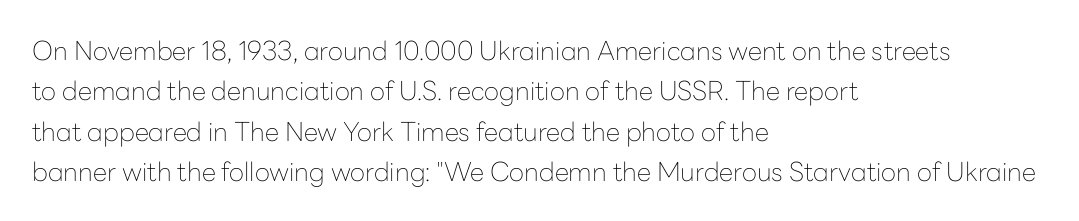
The image shows 26 px text type, upright; set left-aligned, normal line spacing (1.55x), normal letter spacing, not underlined.
